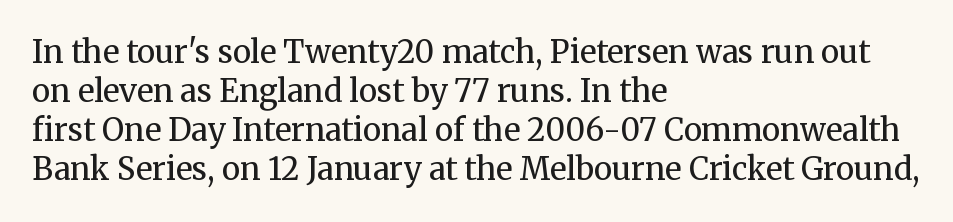
Q: Is the text bold? A: No.
Q: Is the text italic (slanted)? A: No, it is upright.
Q: Is the typeface a serif or a sans-serif typeface? A: Serif.
Q: Is the text underlined? A: No.
Q: How is the paragraph aligned? A: Left-aligned.
Q: Is the spacing between letters normal or unusually wide? A: Normal.
Q: Is the spacing between lines tight, normal or loose? A: Normal.
Q: Width (condensed, normal, or wide)? A: Normal.
Q: Stroke contrast? A: Medium.
Q: x-height? A: Medium.
Q: Monospaced? A: No.
